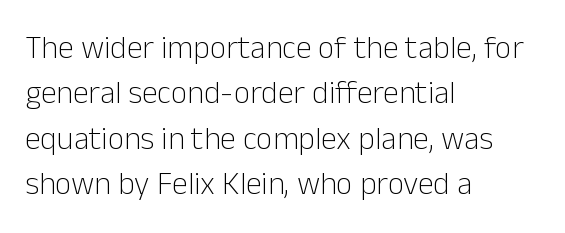
{"serif": "no", "italic": "no", "bold": "no", "weight": "light", "width": "normal", "stroke_contrast": "low", "x_height": "medium", "monospaced": "no", "underline": "no", "align": "left", "line_spacing": "normal", "line_spacing_ratio": 1.42, "letter_spacing": "normal", "letter_spacing_em": 0.0, "glyph_px": 32}
